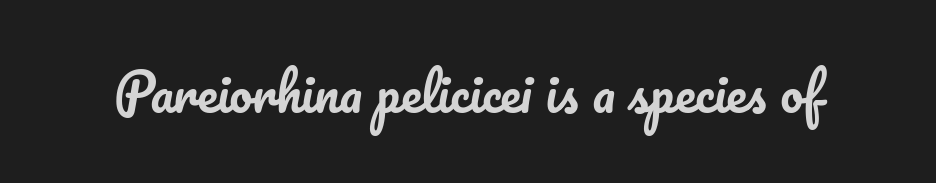
The image shows 51 px text type; set normal letter spacing, not underlined; low stroke contrast and a small x-height.
